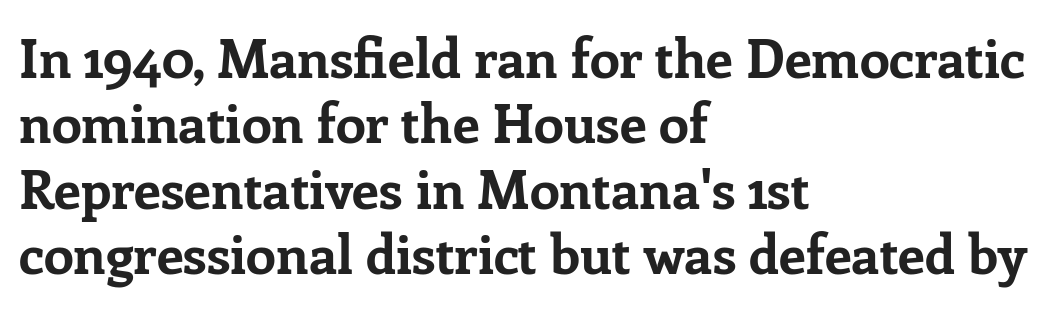
Q: Is the text bold? A: Yes.
Q: Is the text italic (slanted)? A: No, it is upright.
Q: Is the typeface a serif or a sans-serif typeface? A: Serif.
Q: Is the text underlined? A: No.
Q: How is the paragraph aligned? A: Left-aligned.
Q: Is the spacing between letters normal or unusually wide? A: Normal.
Q: Width (condensed, normal, or wide)? A: Normal.
Q: Stroke contrast? A: Low.
Q: x-height? A: Medium.
Q: Monospaced? A: No.
